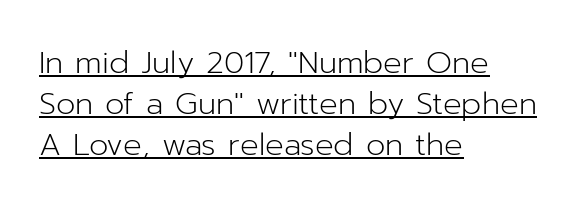
The image shows 31 px light sans-serif type, upright; set left-aligned, normal line spacing (1.32x), normal letter spacing, underlined; low stroke contrast and a medium x-height.
